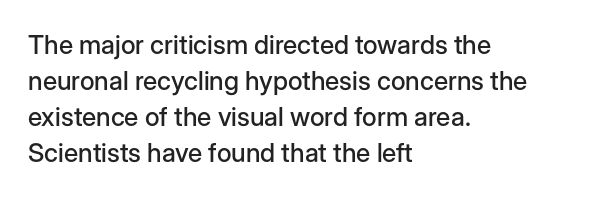
Q: Is the text italic (slanted)? A: No, it is upright.
Q: Is the text underlined? A: No.
Q: How is the paragraph aligned? A: Left-aligned.
Q: Is the spacing between letters normal or unusually wide? A: Normal.
Q: Is the spacing between lines tight, normal or loose? A: Normal.
